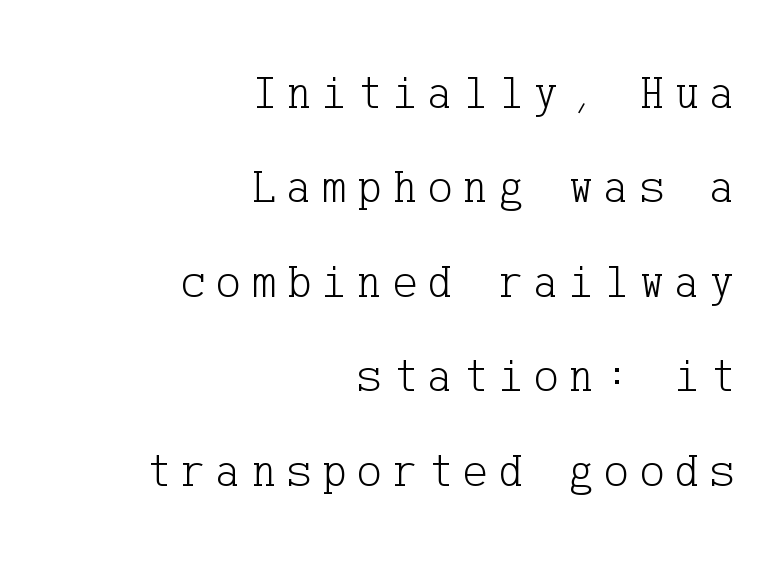
No word sits above an underline. Typeset ragged left — the right edge is the straight one. Stem width sits at or under what a default text font uses. A great deal of white space separates one row of letters from the next.
